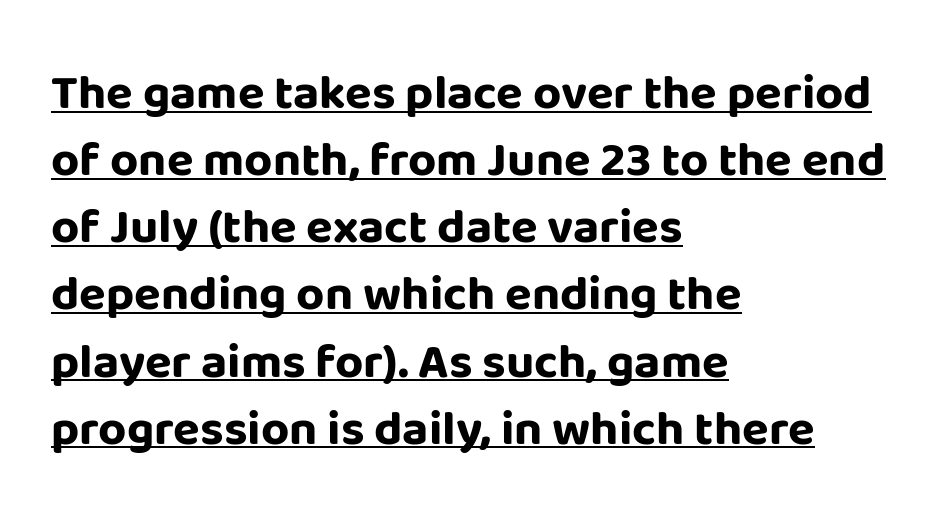
Type style note: lacks serifs. Between one letter and the next there's only the usual sliver of space. A typesetter would call this leading conventional body-copy spacing. I'd describe the lettering as bold — thick and assertive. Upright lettering throughout. Horizontal alignment here is leftward, the default for most running prose.
